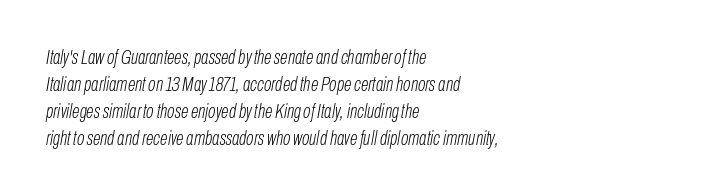
The image shows 20 px text type, italic (leaning right); set left-aligned, normal line spacing (1.35x), normal letter spacing, not underlined.
